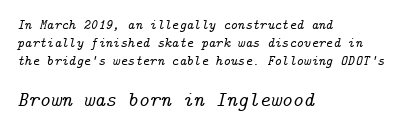
{"italic": "yes", "lean": "right", "slant_degrees": 14, "underline": "no", "align": "left", "line_spacing": "normal", "line_spacing_ratio": 1.28, "letter_spacing": "normal", "letter_spacing_em": 0.0, "larger_block": "second", "size_ratio": 1.5, "glyph_px": 21}
